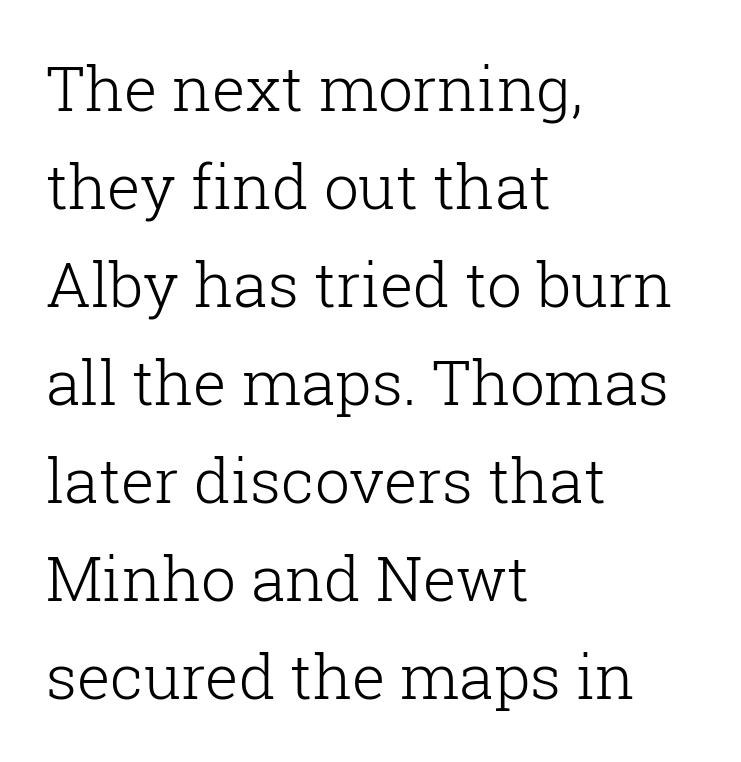
Line beginnings align vertically; line endings do not. Stroke thickness stays within the range of a standard reading face or lighter. Proportional: the letters do not fall into vertical columns. The designer left line spacing at the default.
